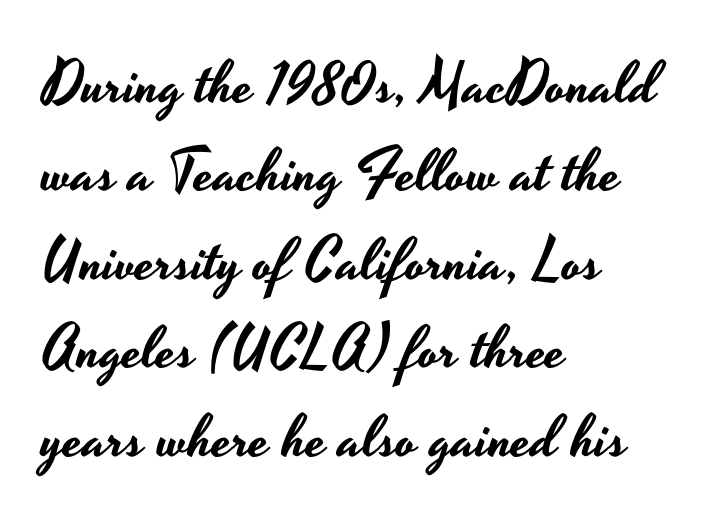
The image shows 59 px wide sans-serif type; set left-aligned, normal line spacing (1.5x), normal letter spacing, not underlined; low stroke contrast and a small x-height.
